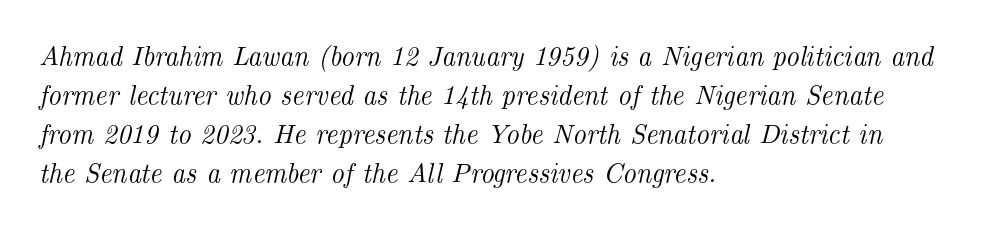
{"italic": "yes", "lean": "right", "slant_degrees": 14, "underline": "no", "align": "left", "line_spacing": "normal", "line_spacing_ratio": 1.44, "letter_spacing": "normal", "letter_spacing_em": 0.0, "glyph_px": 27}
